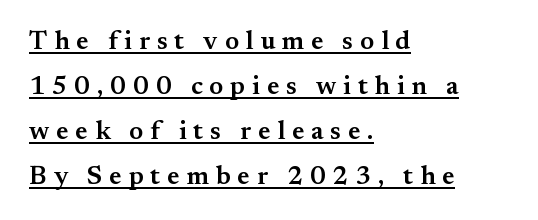
Q: Is the text bold? A: Semi-bold.
Q: Is the text italic (slanted)? A: No, it is upright.
Q: Is the text underlined? A: Yes.
Q: How is the paragraph aligned? A: Left-aligned.
Q: Is the spacing between letters normal or unusually wide? A: Unusually wide.
